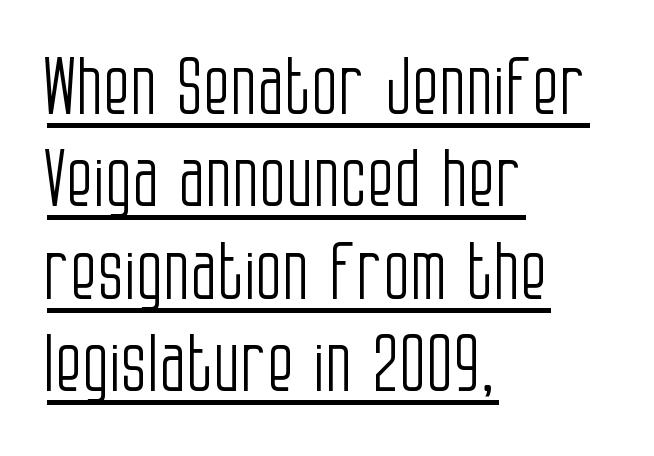
Q: Is the text bold? A: No.
Q: Is the text italic (slanted)? A: No, it is upright.
Q: Is the typeface a serif or a sans-serif typeface? A: Sans-serif.
Q: Is the text underlined? A: Yes.
Q: How is the paragraph aligned? A: Left-aligned.
Q: Is the spacing between letters normal or unusually wide? A: Normal.
Q: Width (condensed, normal, or wide)? A: Condensed.
Q: Stroke contrast? A: Low.
Q: x-height? A: Large.
Q: Monospaced? A: No.
